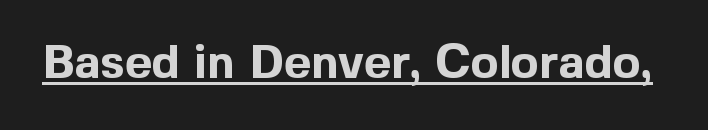
The image shows 47 px bold sans-serif type, upright; set normal letter spacing, underlined; a medium x-height.
